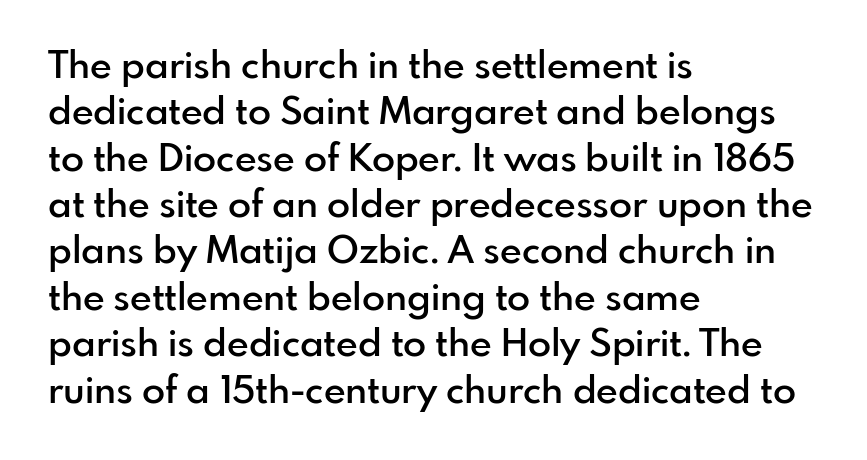
{"serif": "no", "italic": "no", "bold": "semi", "weight": "semibold", "width": "normal", "stroke_contrast": "low", "x_height": "small", "monospaced": "no", "underline": "no", "align": "left", "line_spacing_ratio": 1.22, "letter_spacing": "normal", "letter_spacing_em": 0.0, "glyph_px": 38}
